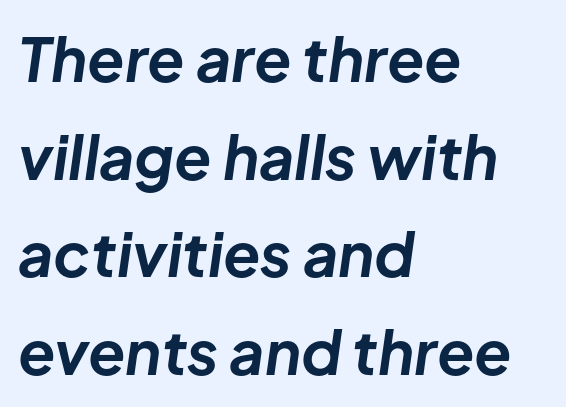
{"italic": "yes", "lean": "right", "slant_degrees": 8, "bold": "yes", "weight": "bold", "width": "normal", "stroke_contrast": "low", "x_height": "medium", "monospaced": "no", "underline": "no", "align": "left", "line_spacing": "normal", "line_spacing_ratio": 1.6, "letter_spacing": "normal", "letter_spacing_em": 0.0, "glyph_px": 61}
